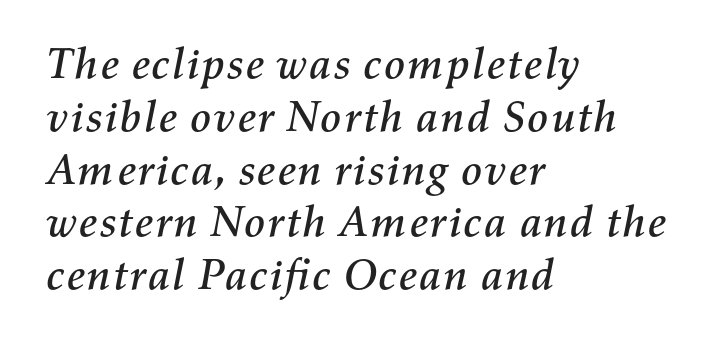
Q: Is the text italic (slanted)? A: Yes, it leans right by about 11 degrees.
Q: Is the text underlined? A: No.
Q: How is the paragraph aligned? A: Left-aligned.
Q: Is the spacing between letters normal or unusually wide? A: Normal.
Q: Width (condensed, normal, or wide)? A: Normal.
Q: Stroke contrast? A: Medium.
Q: x-height? A: Medium.
Q: Monospaced? A: No.
